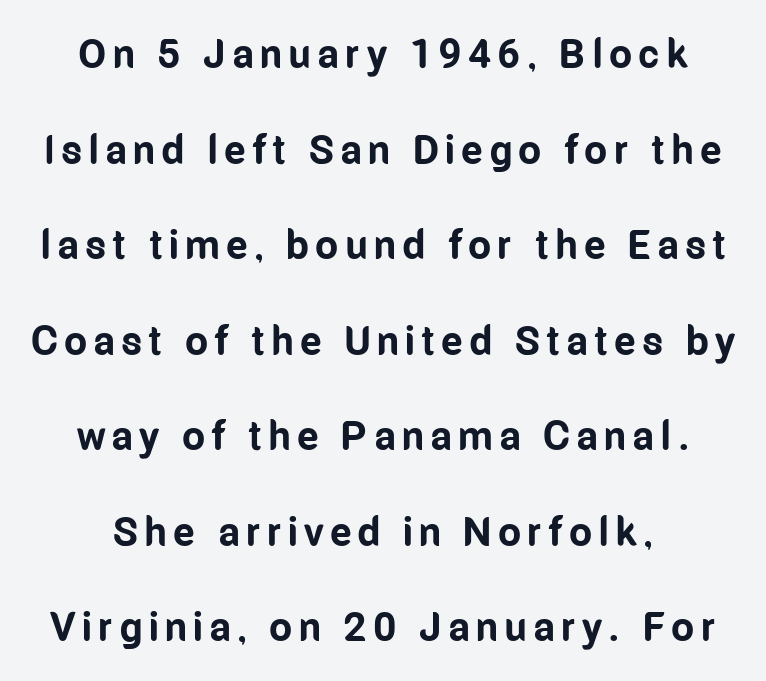
Q: Is the text bold? A: Yes.
Q: Is the text italic (slanted)? A: No, it is upright.
Q: Is the typeface a serif or a sans-serif typeface? A: Sans-serif.
Q: Is the text underlined? A: No.
Q: Is the spacing between lines tight, normal or loose? A: Loose.
Q: Width (condensed, normal, or wide)? A: Condensed.
Q: Stroke contrast? A: Low.
Q: x-height? A: Medium.
Q: Monospaced? A: No.
